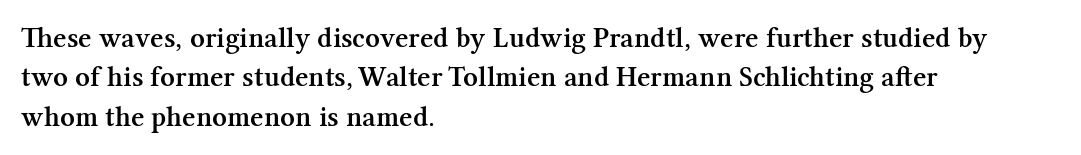
Q: Is the text bold? A: Semi-bold.
Q: Is the text italic (slanted)? A: No, it is upright.
Q: Is the typeface a serif or a sans-serif typeface? A: Serif.
Q: Is the text underlined? A: No.
Q: How is the paragraph aligned? A: Left-aligned.
Q: Is the spacing between letters normal or unusually wide? A: Normal.
Q: Is the spacing between lines tight, normal or loose? A: Normal.
Q: Width (condensed, normal, or wide)? A: Normal.
Q: Stroke contrast? A: Medium.
Q: x-height? A: Medium.
Q: Monospaced? A: No.
